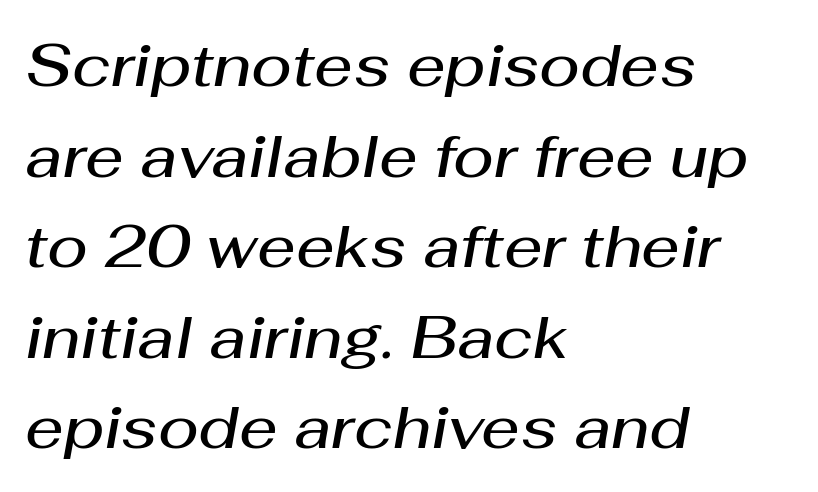
{"italic": "yes", "lean": "right", "slant_degrees": 10, "bold": "semi", "weight": "semibold", "width": "normal", "stroke_contrast": "medium", "x_height": "medium", "monospaced": "no", "underline": "no", "align": "left", "line_spacing": "normal", "line_spacing_ratio": 1.51, "letter_spacing": "normal", "letter_spacing_em": 0.0, "glyph_px": 60}
